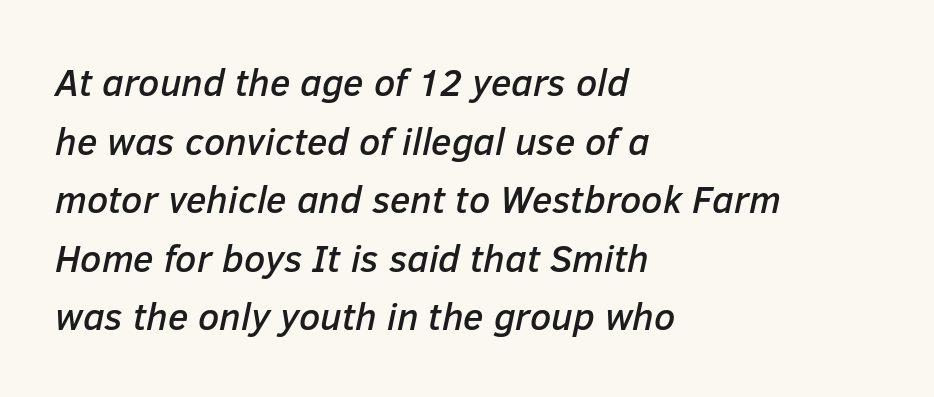
The face used here has a pronounced slope to its letters. A typesetter would call this zero additional tracking. The rag falls on the right side of this text block. Type without underlining. The passage shown stacks its lines at a standard gap. The rendering uses natural spacing where letterforms have individual widths.
